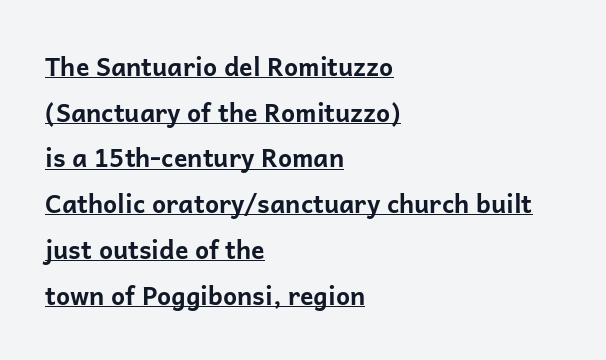
Every row of glyphs begins at an identical x-position on the left. The sample's only ornament is a line tracing under the words. Heft: maximum for text — a bold. Tracking here is standard; glyphs follow each other at the usual distance. Rendered with straight, roman letterforms.
